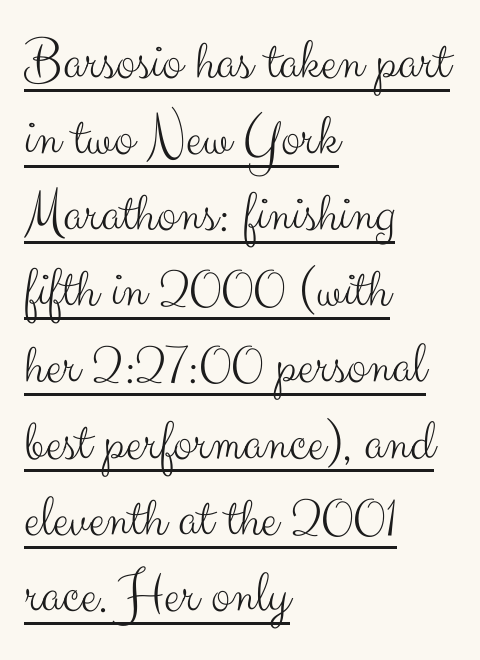
{"serif": "no", "bold": "no", "weight": "light", "width": "normal", "stroke_contrast": "medium", "x_height": "small", "monospaced": "no", "underline": "yes", "align": "left", "line_spacing": "normal", "line_spacing_ratio": 1.29, "letter_spacing": "normal", "letter_spacing_em": 0.0, "glyph_px": 59}
